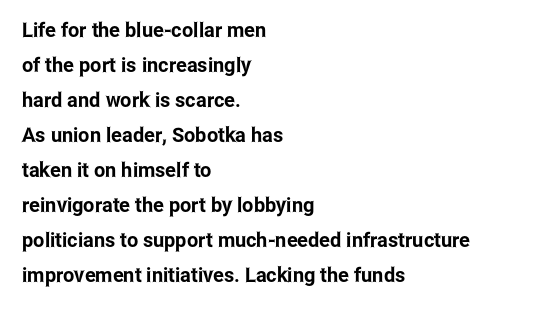
Q: Is the text italic (slanted)? A: No, it is upright.
Q: Is the text underlined? A: No.
Q: How is the paragraph aligned? A: Left-aligned.
Q: Is the spacing between letters normal or unusually wide? A: Normal.
